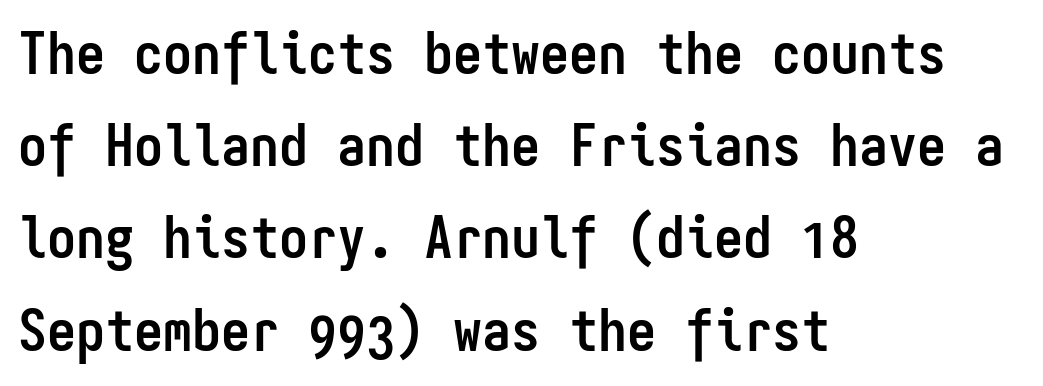
Q: Is the text bold? A: Yes.
Q: Is the text italic (slanted)? A: No, it is upright.
Q: Is the typeface a serif or a sans-serif typeface? A: Sans-serif.
Q: Is the text underlined? A: No.
Q: How is the paragraph aligned? A: Left-aligned.
Q: Is the spacing between letters normal or unusually wide? A: Normal.
Q: Is the spacing between lines tight, normal or loose? A: Normal.
Q: Width (condensed, normal, or wide)? A: Condensed.
Q: Stroke contrast? A: Low.
Q: x-height? A: Medium.
Q: Monospaced? A: Yes.
